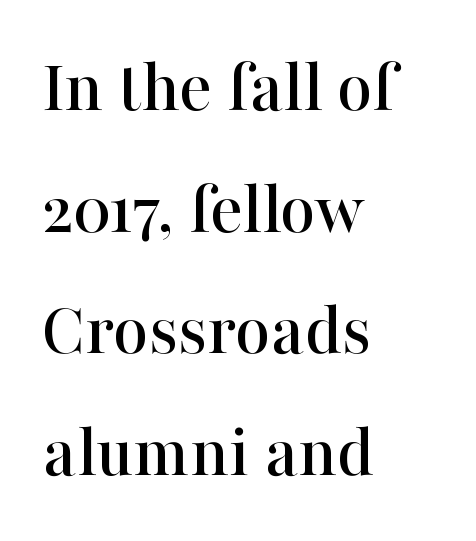
The image shows 76 px serif type, upright; set left-aligned, normal line spacing (1.6x), normal letter spacing, not underlined; high stroke contrast and a medium x-height.
